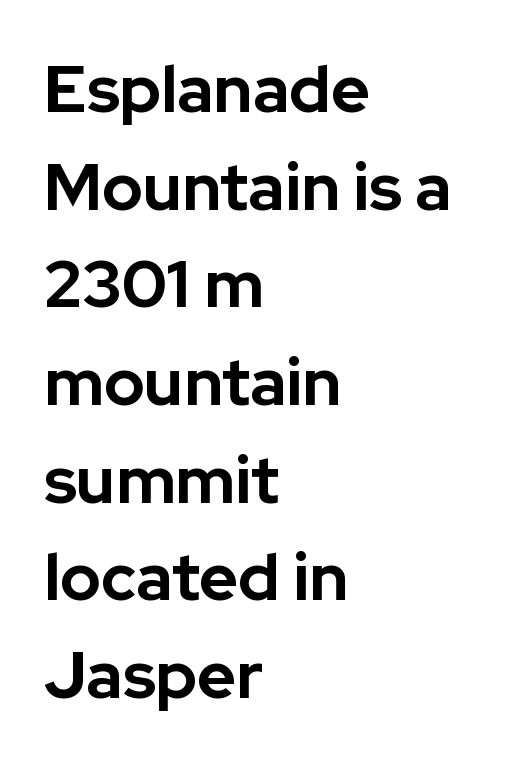
Q: Is the text bold? A: Yes.
Q: Is the text italic (slanted)? A: No, it is upright.
Q: Is the typeface a serif or a sans-serif typeface? A: Sans-serif.
Q: Is the text underlined? A: No.
Q: How is the paragraph aligned? A: Left-aligned.
Q: Is the spacing between letters normal or unusually wide? A: Normal.
Q: Is the spacing between lines tight, normal or loose? A: Normal.
Q: Width (condensed, normal, or wide)? A: Normal.
Q: Stroke contrast? A: Low.
Q: x-height? A: Medium.
Q: Monospaced? A: No.
